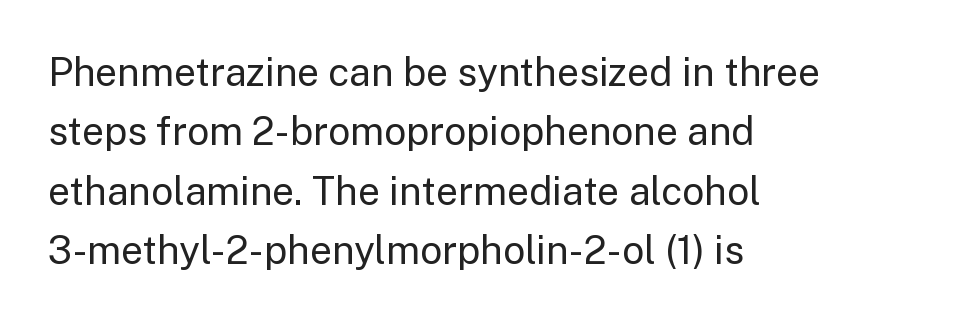
Q: Is the text bold? A: No.
Q: Is the text italic (slanted)? A: No, it is upright.
Q: Is the typeface a serif or a sans-serif typeface? A: Sans-serif.
Q: Is the text underlined? A: No.
Q: How is the paragraph aligned? A: Left-aligned.
Q: Is the spacing between letters normal or unusually wide? A: Normal.
Q: Is the spacing between lines tight, normal or loose? A: Normal.
Q: Width (condensed, normal, or wide)? A: Normal.
Q: Stroke contrast? A: Low.
Q: x-height? A: Medium.
Q: Monospaced? A: No.
